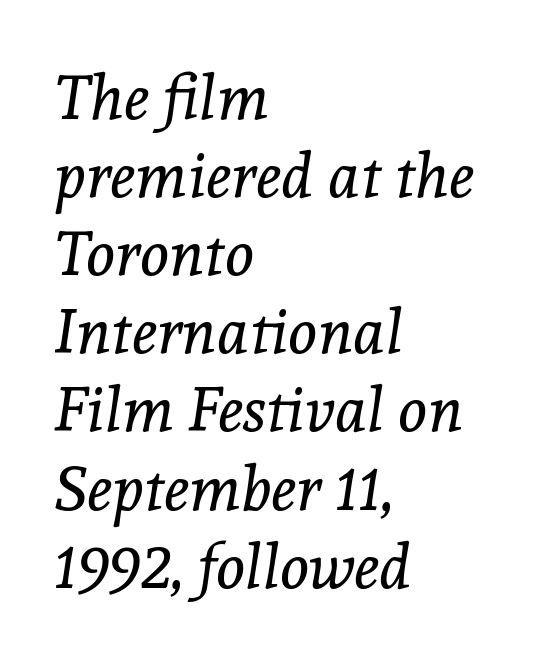
The image shows 62 px regular-weight serif type, italic (leaning right); set left-aligned, normal line spacing (1.26x), normal letter spacing, not underlined; a medium x-height.
